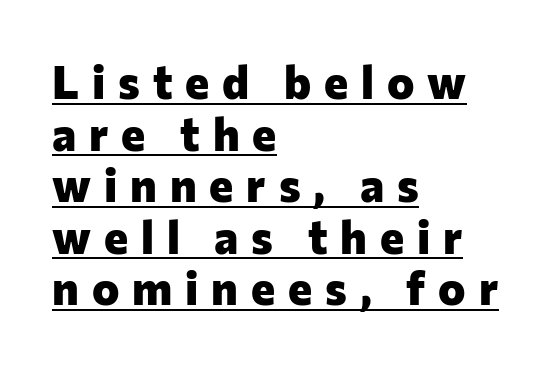
This sample trades vertical openness for compactness between lines. The lettering is marked with a stroke running underneath it. In CSS terms this would be text-align: left. To sum up the face: it is a sans, with no serifs. Students, note that the glyphs here are deliberately spaced far apart.
